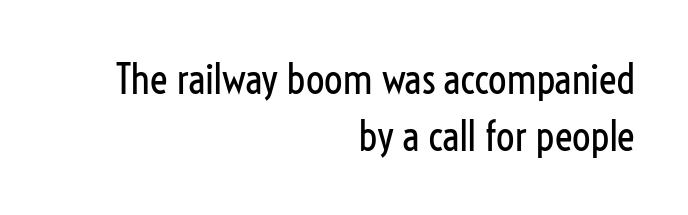
In terms of letterform style, serifs are entirely absent. Vertical strokes here are truly vertical. Clear beneath every line of the passage. Varying glyph widths throughout — classic text-font behaviour. These glyphs show unthickened strokes, regular width or finer. One glance says typical: line gaps are just what's usual.
